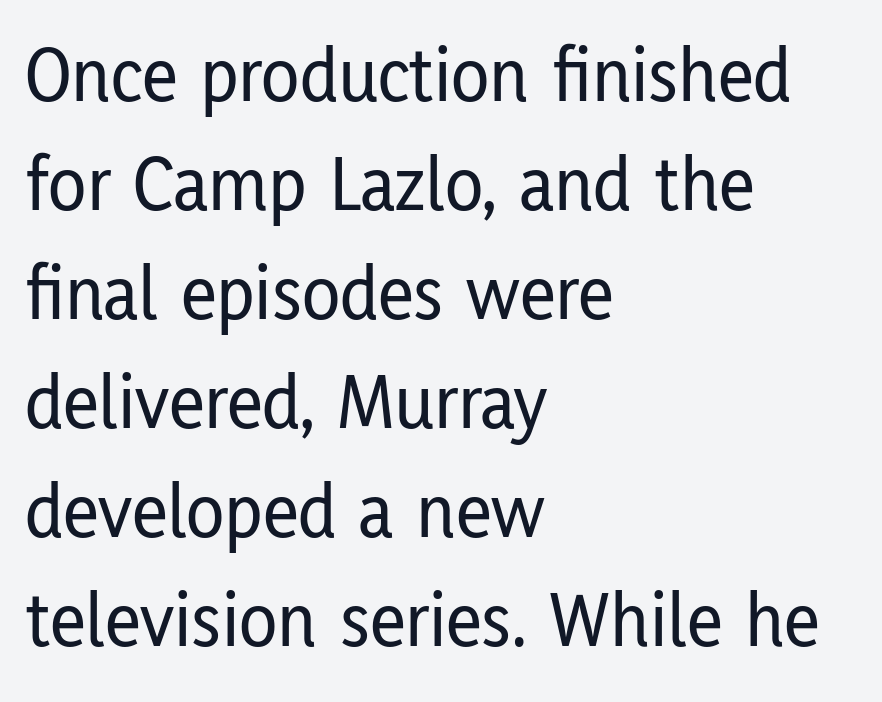
The image shows 79 px condensed sans-serif type, upright; set left-aligned, normal line spacing (1.38x), normal letter spacing, not underlined; low stroke contrast and a medium x-height.
